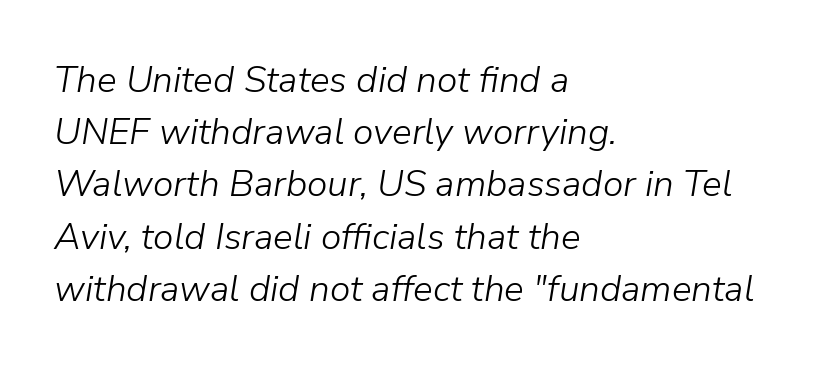
{"italic": "yes", "lean": "right", "slant_degrees": 9, "bold": "no", "weight": "light", "width": "normal", "stroke_contrast": "low", "x_height": "medium", "monospaced": "no", "underline": "no", "align": "left", "line_spacing": "normal", "line_spacing_ratio": 1.41, "letter_spacing": "normal", "letter_spacing_em": 0.0, "glyph_px": 37}
